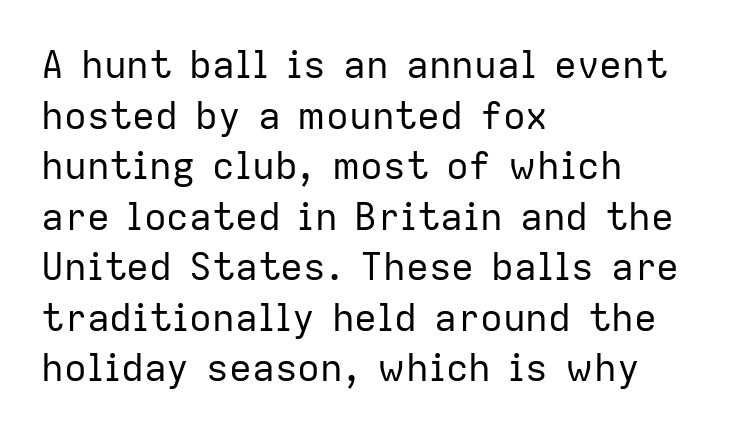
Q: Is the text bold? A: No.
Q: Is the text italic (slanted)? A: No, it is upright.
Q: Is the typeface a serif or a sans-serif typeface? A: Sans-serif.
Q: Is the text underlined? A: No.
Q: How is the paragraph aligned? A: Left-aligned.
Q: Is the spacing between letters normal or unusually wide? A: Normal.
Q: Is the spacing between lines tight, normal or loose? A: Normal.
Q: Width (condensed, normal, or wide)? A: Normal.
Q: Stroke contrast? A: Low.
Q: x-height? A: Medium.
Q: Monospaced? A: No.
